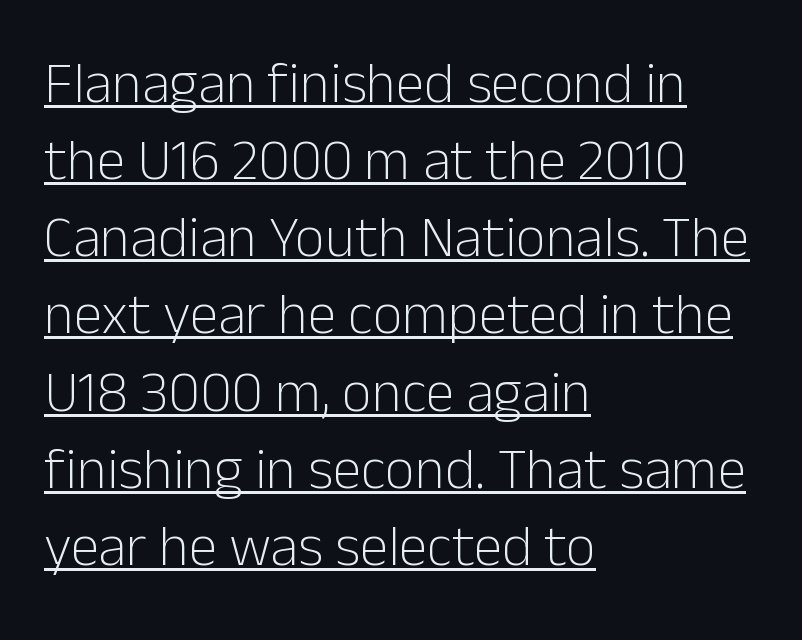
{"serif": "no", "italic": "no", "bold": "no", "weight": "light", "width": "normal", "stroke_contrast": "low", "x_height": "medium", "monospaced": "no", "underline": "yes", "align": "left", "line_spacing": "normal", "line_spacing_ratio": 1.33, "letter_spacing": "normal", "letter_spacing_em": 0.0, "glyph_px": 58}
